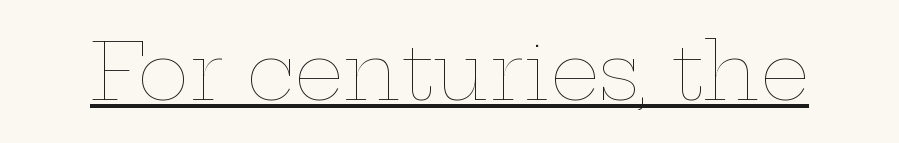
Q: Is the text bold? A: No.
Q: Is the text italic (slanted)? A: No, it is upright.
Q: Is the text underlined? A: Yes.
Q: Is the spacing between letters normal or unusually wide? A: Normal.
Q: Width (condensed, normal, or wide)? A: Wide.
Q: Stroke contrast? A: Low.
Q: x-height? A: Medium.
Q: Monospaced? A: No.
